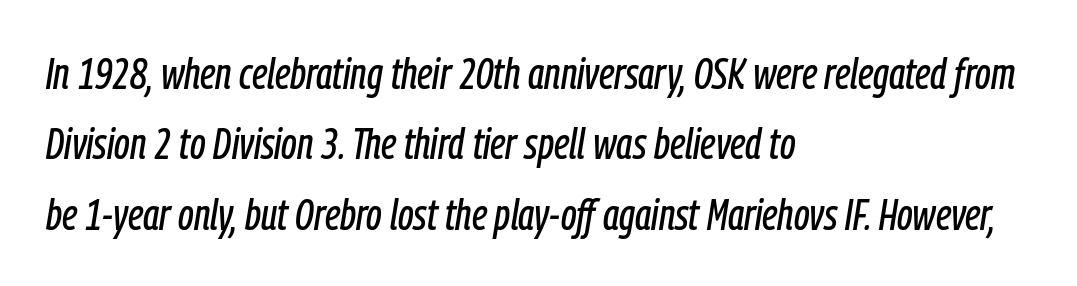
You could not count columns in this text — the font is proportionally spaced. The specimen reads as italic at a glance. The letters sit at their default tracking, neither squeezed nor spread. Casual observation: everything's shoved over to the left. Any mark beneath the type? The region is blank. The lines sit at an ordinary, default distance from one another.
